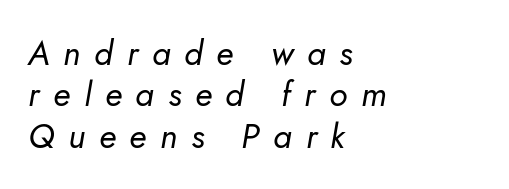
{"italic": "yes", "lean": "right", "slant_degrees": 5, "bold": "no", "weight": "regular", "width": "normal", "stroke_contrast": "low", "x_height": "small", "monospaced": "no", "underline": "no", "align": "left", "line_spacing_ratio": 1.22, "letter_spacing": "wide", "letter_spacing_em": 0.4, "glyph_px": 34}
